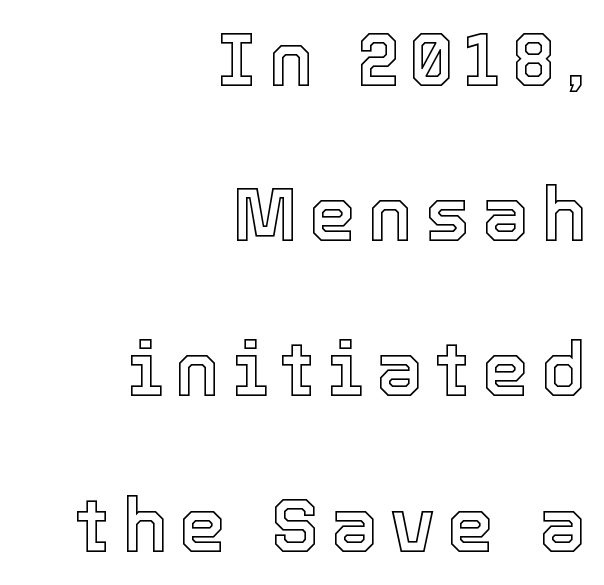
{"italic": "no", "width": "normal", "x_height": "medium", "monospaced": "no", "underline": "no", "align": "right", "line_spacing": "loose", "line_spacing_ratio": 2.07, "glyph_px": 75}
